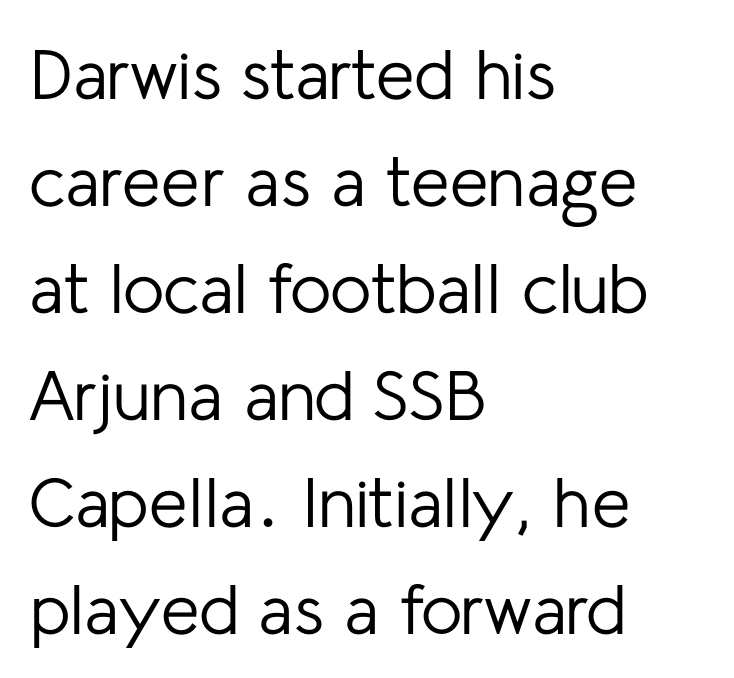
Q: Is the text bold? A: No.
Q: Is the text italic (slanted)? A: No, it is upright.
Q: Is the typeface a serif or a sans-serif typeface? A: Sans-serif.
Q: Is the text underlined? A: No.
Q: How is the paragraph aligned? A: Left-aligned.
Q: Is the spacing between letters normal or unusually wide? A: Normal.
Q: Is the spacing between lines tight, normal or loose? A: Normal.
Q: Width (condensed, normal, or wide)? A: Normal.
Q: Stroke contrast? A: Low.
Q: x-height? A: Medium.
Q: Monospaced? A: No.
